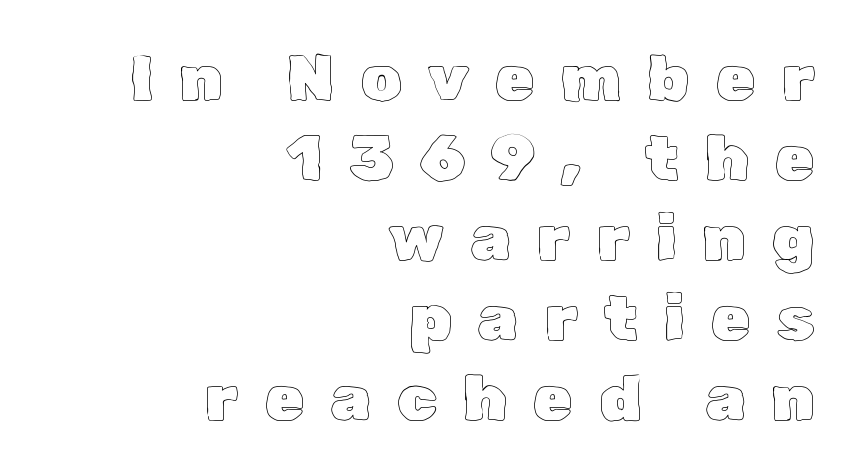
The image shows 64 px text type, upright; set right-aligned, normal line spacing (1.25x), unusually wide letter spacing (+0.41 em), not underlined; a medium x-height.
